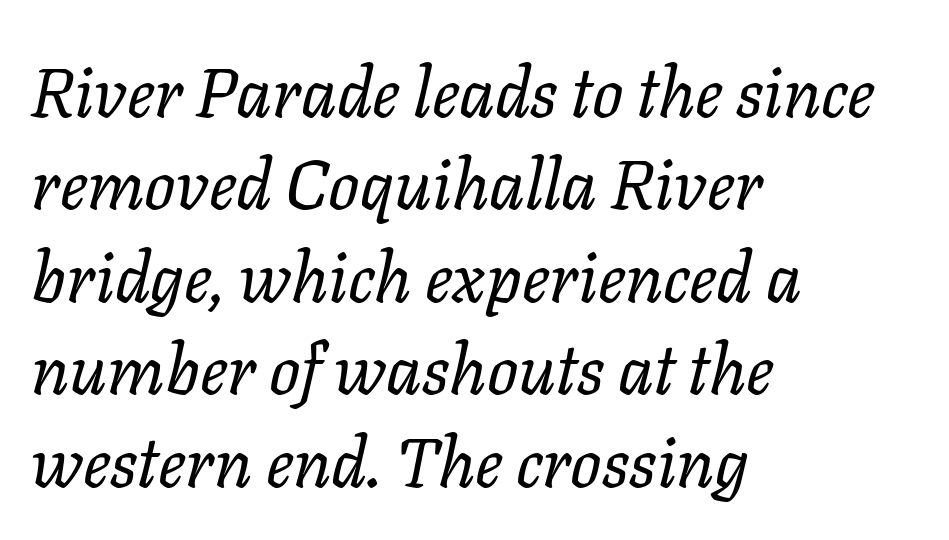
The image shows 69 px regular-weight type, italic (leaning right); set left-aligned, normal line spacing (1.34x), normal letter spacing, not underlined; low stroke contrast and a medium x-height.
